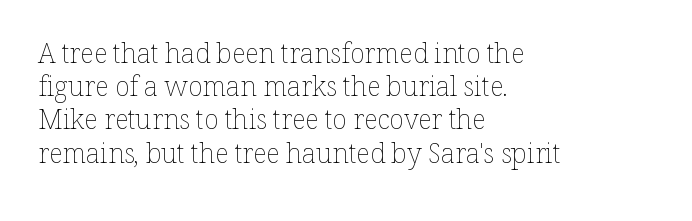
The image shows 27 px text type, upright; set left-aligned, line spacing 1.23x, normal letter spacing, not underlined.
